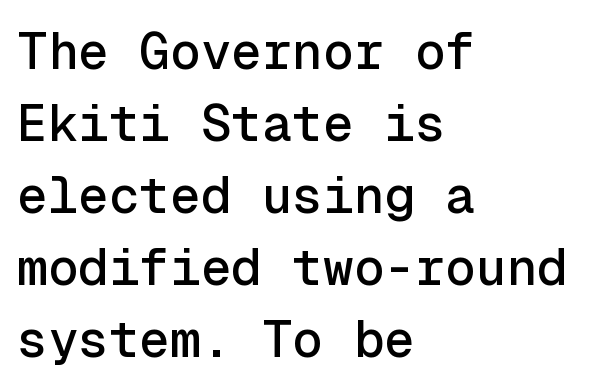
The image shows 51 px sans-serif type, upright, monospaced; set left-aligned, normal line spacing (1.41x), normal letter spacing, not underlined; a medium x-height.
